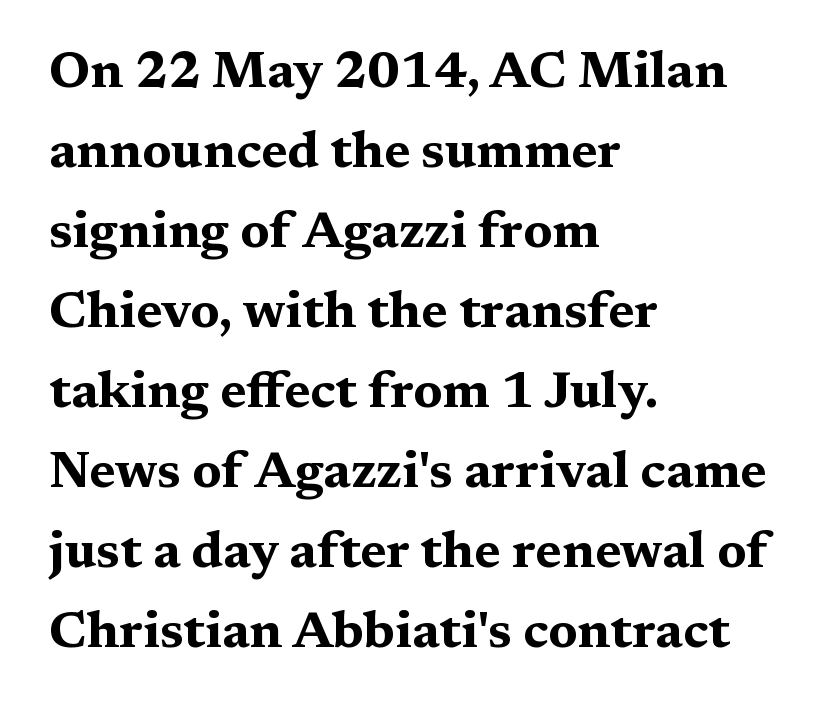
{"serif": "yes", "italic": "no", "bold": "yes", "weight": "bold", "width": "wide", "stroke_contrast": "medium", "x_height": "medium", "monospaced": "no", "underline": "no", "align": "left", "line_spacing": "normal", "line_spacing_ratio": 1.57, "letter_spacing": "normal", "letter_spacing_em": 0.0, "glyph_px": 51}
